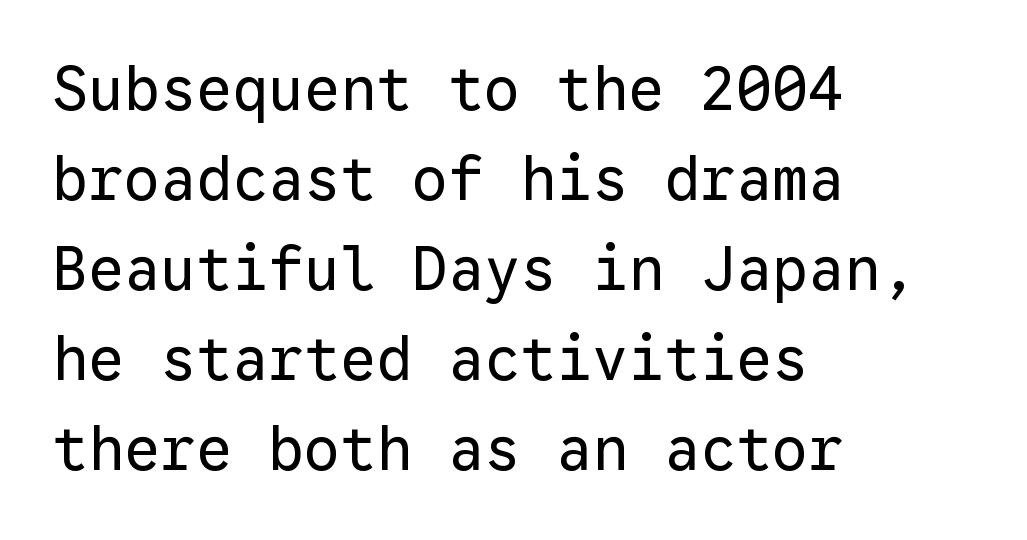
Q: Is the text bold? A: No.
Q: Is the text italic (slanted)? A: No, it is upright.
Q: Is the typeface a serif or a sans-serif typeface? A: Sans-serif.
Q: Is the text underlined? A: No.
Q: How is the paragraph aligned? A: Left-aligned.
Q: Is the spacing between letters normal or unusually wide? A: Normal.
Q: Is the spacing between lines tight, normal or loose? A: Normal.
Q: Width (condensed, normal, or wide)? A: Normal.
Q: Stroke contrast? A: Low.
Q: x-height? A: Medium.
Q: Monospaced? A: Yes.
